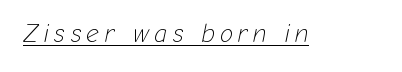
The image shows 25 px text type, italic (leaning right); set unusually wide letter spacing (+0.21 em), underlined.
